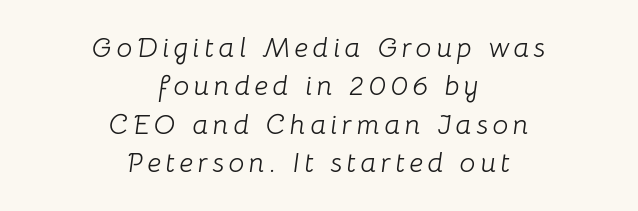
Q: Is the text bold? A: No.
Q: Is the text italic (slanted)? A: Yes, it leans right by about 8 degrees.
Q: Is the text underlined? A: No.
Q: How is the paragraph aligned? A: Centered.
Q: Is the spacing between lines tight, normal or loose? A: Normal.
Q: Width (condensed, normal, or wide)? A: Normal.
Q: Stroke contrast? A: Low.
Q: x-height? A: Medium.
Q: Monospaced? A: No.
